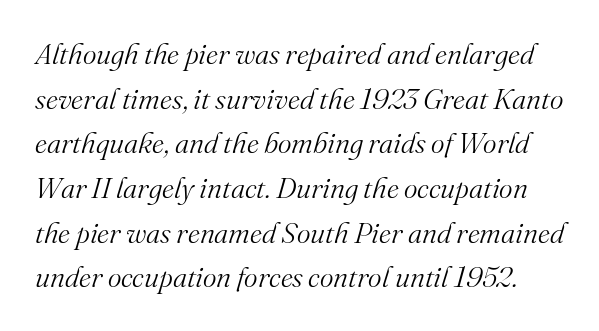
Q: Is the text bold? A: No.
Q: Is the text italic (slanted)? A: Yes, it leans right by about 16 degrees.
Q: Is the typeface a serif or a sans-serif typeface? A: Serif.
Q: Is the text underlined? A: No.
Q: Is the spacing between letters normal or unusually wide? A: Normal.
Q: Is the spacing between lines tight, normal or loose? A: Normal.
Q: Width (condensed, normal, or wide)? A: Normal.
Q: Stroke contrast? A: Medium.
Q: x-height? A: Small.
Q: Monospaced? A: No.
